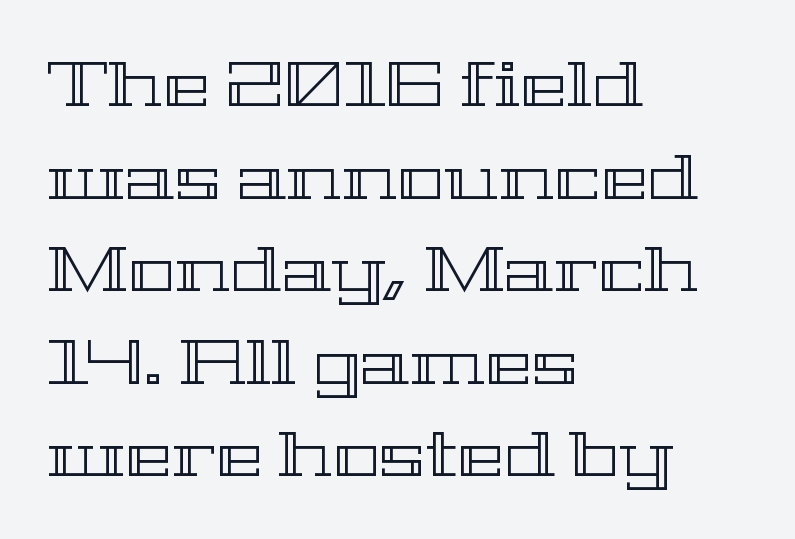
{"italic": "no", "width": "wide", "x_height": "medium", "monospaced": "no", "underline": "no", "align": "left", "line_spacing": "normal", "line_spacing_ratio": 1.47, "letter_spacing": "normal", "letter_spacing_em": 0.0, "glyph_px": 63}
